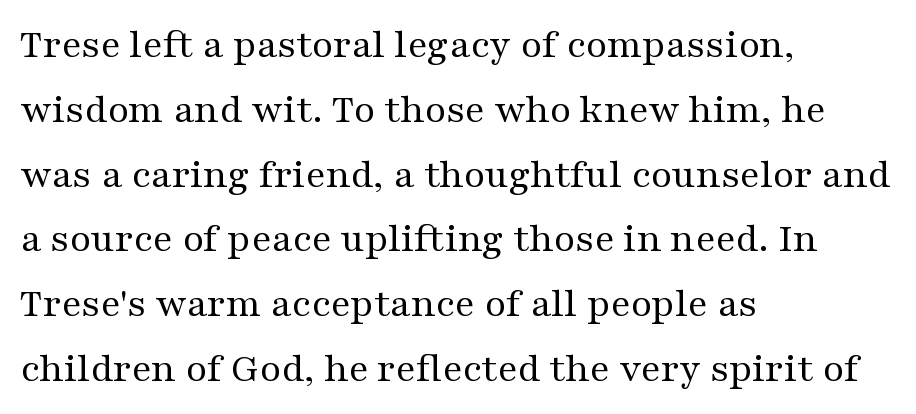
How would I describe the line gaps? Plain and ordinary. The rag falls on the right side of this text block. Classification — serif. The strip under each line holds only bare page. Proportional: the letters do not fall into vertical columns. Does extra space separate the letters? No, they use regular spacing.
